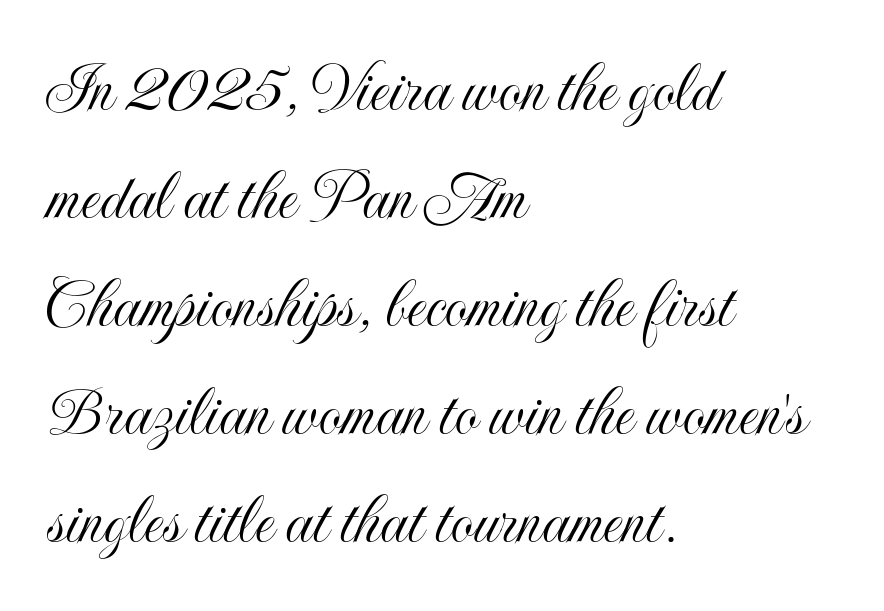
The image shows 73 px condensed type; set left-aligned, normal line spacing (1.48x), normal letter spacing, not underlined; a small x-height.
